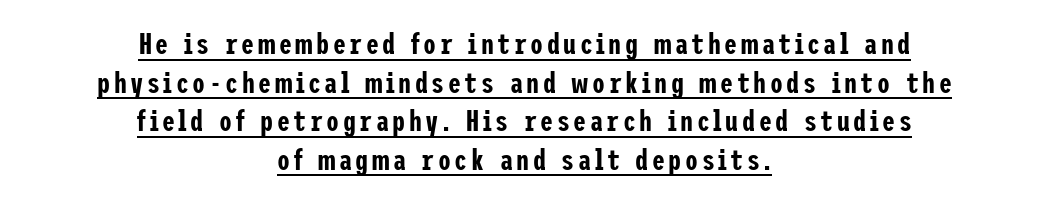
{"serif": "no", "italic": "no", "width": "condensed", "stroke_contrast": "low", "x_height": "medium", "underline": "yes", "align": "center", "line_spacing": "normal", "line_spacing_ratio": 1.33, "glyph_px": 29}
